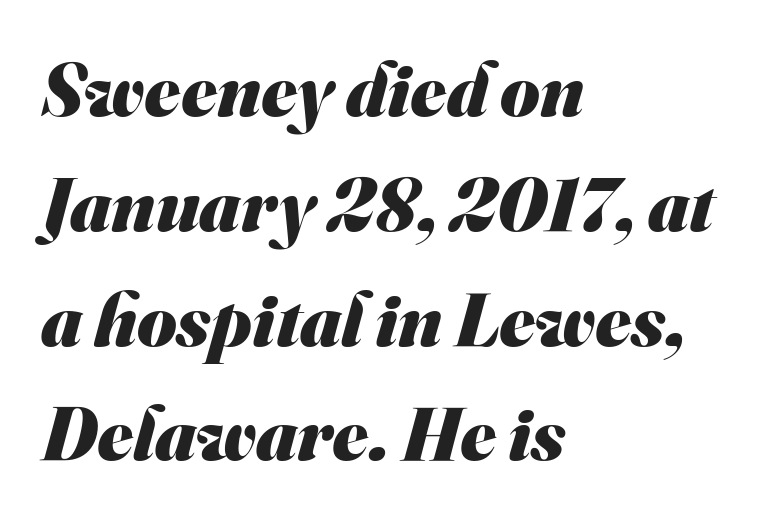
Q: Is the text bold? A: Yes.
Q: Is the typeface a serif or a sans-serif typeface? A: Sans-serif.
Q: Is the text underlined? A: No.
Q: How is the paragraph aligned? A: Left-aligned.
Q: Is the spacing between letters normal or unusually wide? A: Normal.
Q: Is the spacing between lines tight, normal or loose? A: Normal.
Q: Width (condensed, normal, or wide)? A: Normal.
Q: Stroke contrast? A: Medium.
Q: x-height? A: Small.
Q: Monospaced? A: No.
